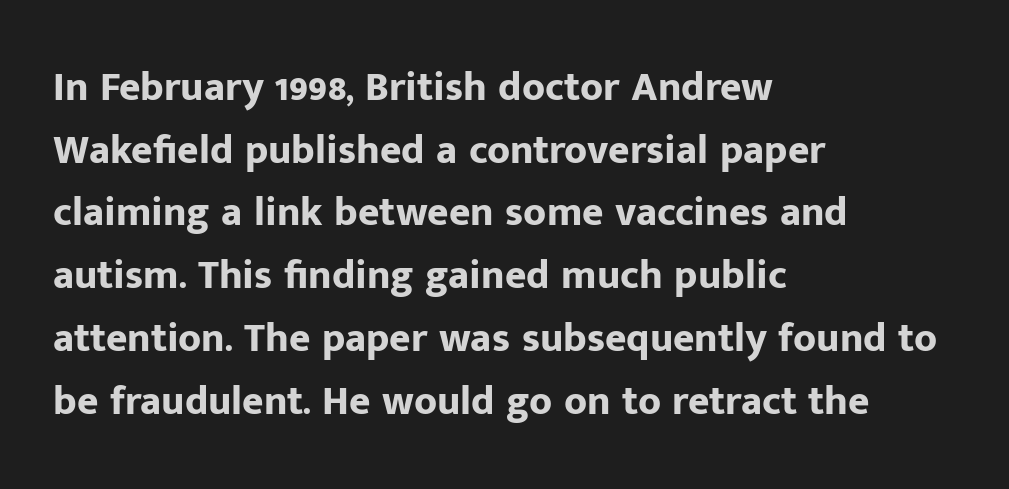
Character widths vary here, with narrow letters taking less room than wide ones. Ordinary non-slanted type is in use. Words float on clear page, feet unadorned. Visually the block forms a straight wall on the left and a jagged coastline on the right.
